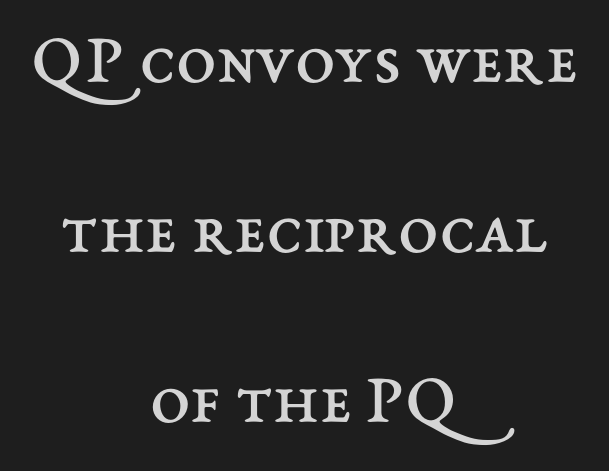
Q: Is the text bold? A: No.
Q: Is the text italic (slanted)? A: No, it is upright.
Q: Is the text underlined? A: No.
Q: How is the paragraph aligned? A: Centered.
Q: Is the spacing between letters normal or unusually wide? A: Normal.
Q: Is the spacing between lines tight, normal or loose? A: Loose.
Q: Width (condensed, normal, or wide)? A: Normal.
Q: Stroke contrast? A: Medium.
Q: x-height? A: Medium.
Q: Monospaced? A: No.
